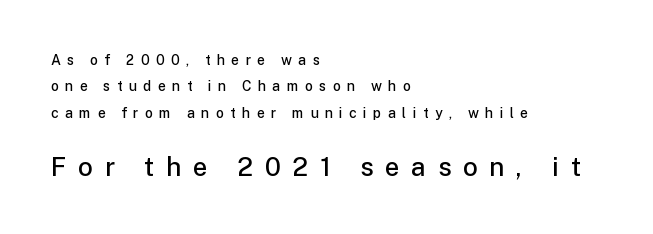
Is the lower block the larger one? Yes — the lower block carries the bigger type. Characters remain perfectly vertical along every line. Which margin do the lines hug? The left one — the right edge is uneven. Bare-footed words on every line. What weight is shown? A semibold, between regular and bold. The letters are spread apart with noticeably loose tracking.
